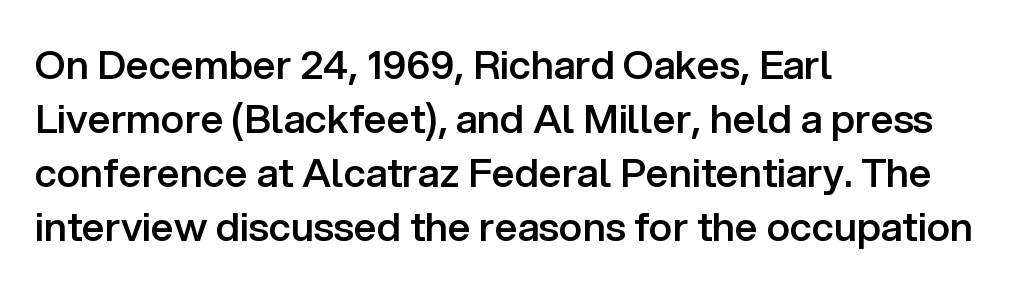
Q: Is the text bold? A: Semi-bold.
Q: Is the text italic (slanted)? A: No, it is upright.
Q: Is the typeface a serif or a sans-serif typeface? A: Sans-serif.
Q: Is the text underlined? A: No.
Q: How is the paragraph aligned? A: Left-aligned.
Q: Is the spacing between letters normal or unusually wide? A: Normal.
Q: Is the spacing between lines tight, normal or loose? A: Normal.
Q: Width (condensed, normal, or wide)? A: Normal.
Q: Stroke contrast? A: Low.
Q: x-height? A: Medium.
Q: Monospaced? A: No.
